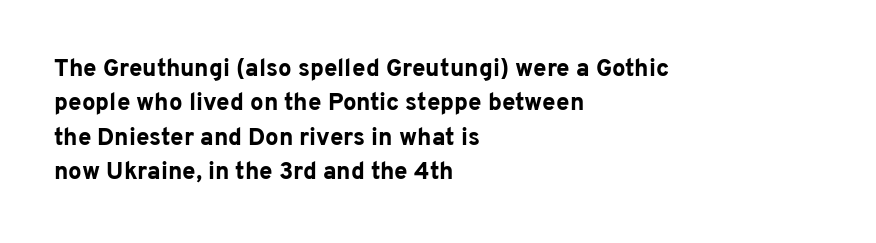
The image shows 24 px bold type, upright; set left-aligned, normal line spacing (1.43x), normal letter spacing, not underlined.
